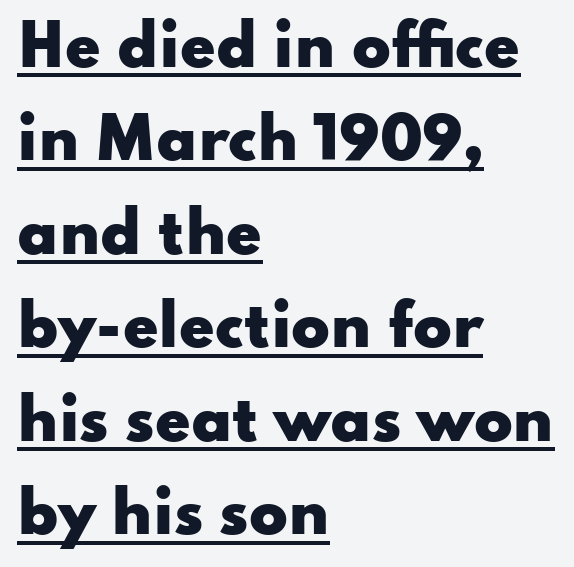
Q: Is the text bold? A: Yes.
Q: Is the text italic (slanted)? A: No, it is upright.
Q: Is the typeface a serif or a sans-serif typeface? A: Sans-serif.
Q: Is the text underlined? A: Yes.
Q: How is the paragraph aligned? A: Left-aligned.
Q: Is the spacing between letters normal or unusually wide? A: Normal.
Q: Is the spacing between lines tight, normal or loose? A: Normal.
Q: Width (condensed, normal, or wide)? A: Wide.
Q: Stroke contrast? A: Low.
Q: x-height? A: Small.
Q: Monospaced? A: No.
